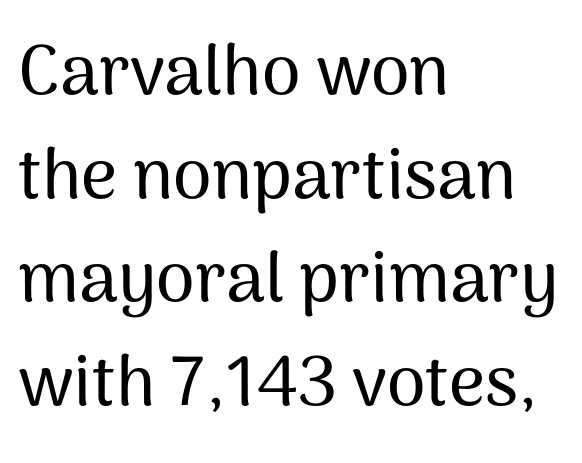
The designer went with a sans here, leaving each stem footless. Rows of type keep a routine distance in the vertical direction. Decoration check: the copy has no underline. In terms of letterspacing, this is plain default setting. The letters stand straight up with perfectly vertical stems.
